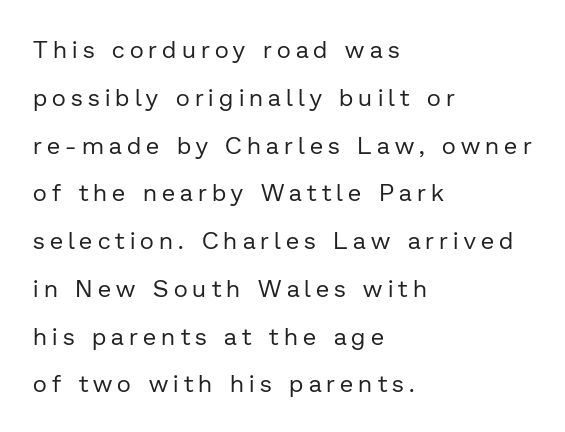
Characters remain perfectly vertical along every line. The font sits on the lighter half of the weight spectrum, regular included. The rendering anchors every line to the left-hand side. Clear beneath every line of the passage.
